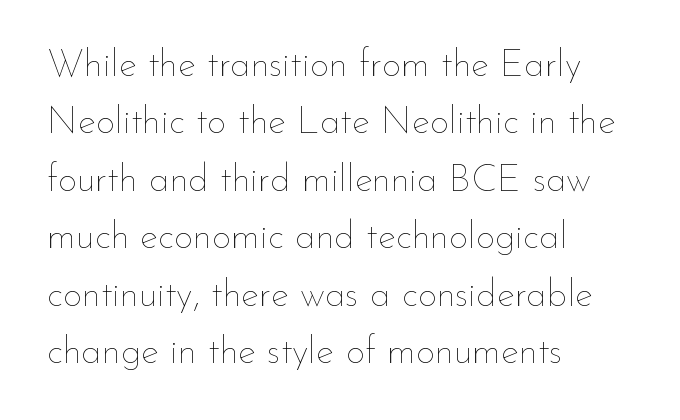
The image shows 38 px thin type, upright; set left-aligned, normal line spacing (1.51x), normal letter spacing, not underlined; low stroke contrast and a small x-height.
